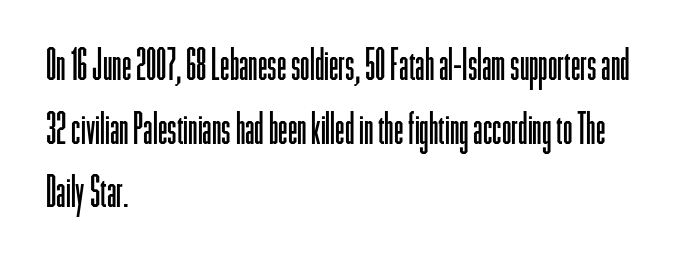
The specimen reads as upright at a glance. Each word holds together tightly as a unit, with standard inter-letter gaps. Stems and bowls with no extra thickness — not bold. Normally led — the rows are evenly, conventionally spaced. Lines of text with bare space underneath. Does the copy run flush right? No — it runs flush left.
